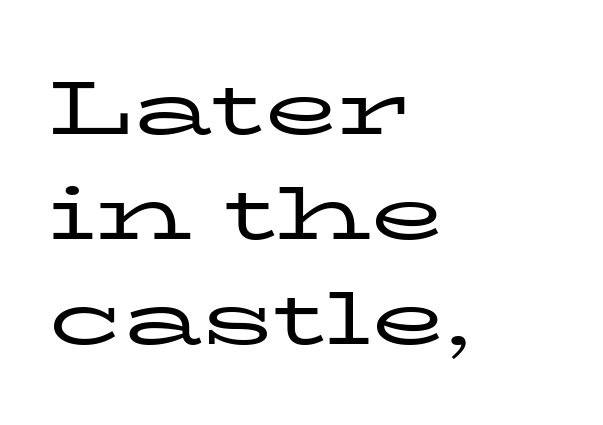
In terms of posture, this sample is upright. The passage shown is typed in a proportional face where columns would drift. Is the block centered? No — it sits flush against the left margin. Here the glyphs are tracked normally, forming tight word shapes. The words here are not underlined.
